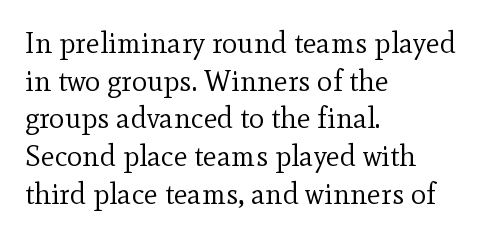
These lines were composed using upright roman letters. In terms of leading, this rendering sits right in the middle. Notice how the passage keeps a crisp vertical edge on the left only. This sample has the flowing, uneven cadence of proportional lettering.
